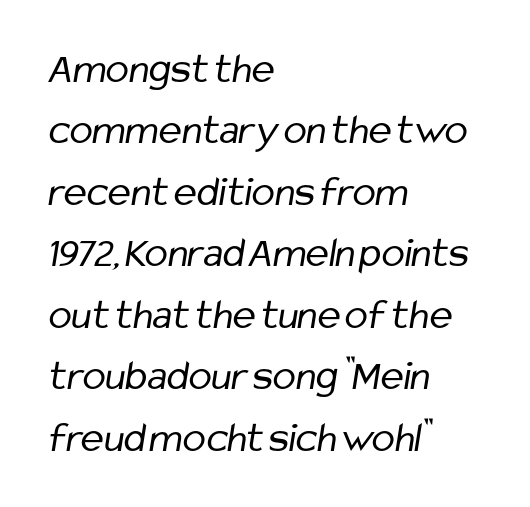
To sum up the face: it is a sans, with no serifs. Summary of weight: not heavy and not bold. Nobody touched the tracking dial on this one. The passage shown is not underscored anywhere.
